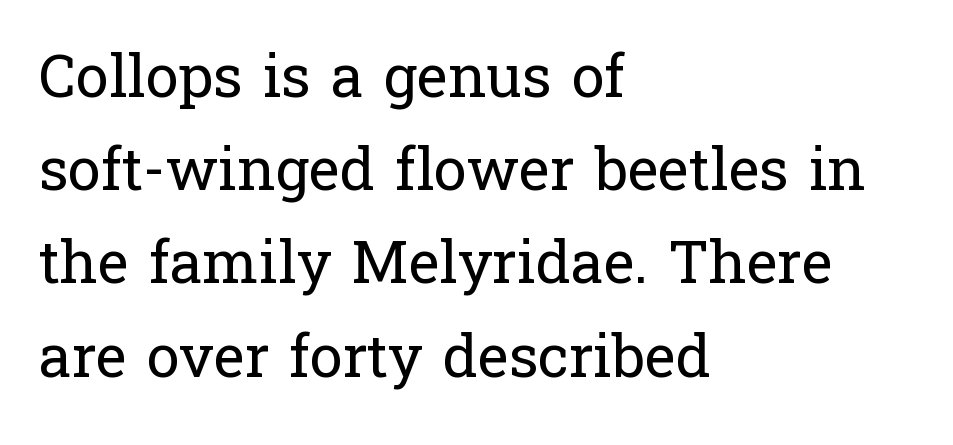
The image shows 59 px regular-weight serif type, upright; set left-aligned, normal line spacing (1.58x), normal letter spacing, not underlined; low stroke contrast and a medium x-height.
